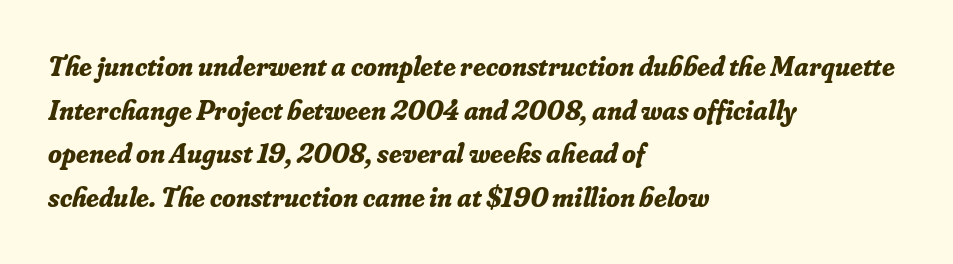
Observe the serifs anchoring each vertical stroke in this sample. Here the glyphs are tracked normally, forming tight word shapes. Normally led — the rows are evenly, conventionally spaced. The zone under the glyphs is completely vacant. Leftover space on each line is placed entirely after the last word.
